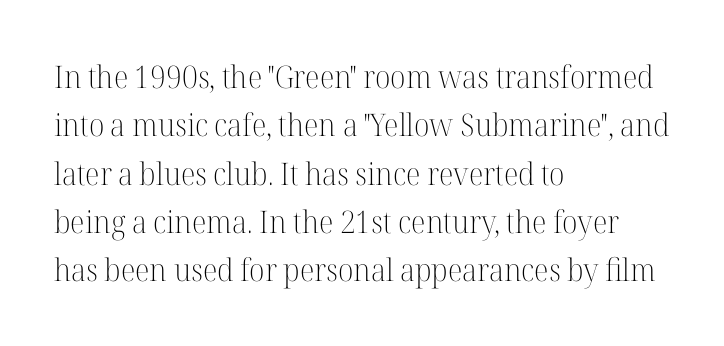
Q: Is the text bold? A: No.
Q: Is the text italic (slanted)? A: No, it is upright.
Q: Is the typeface a serif or a sans-serif typeface? A: Serif.
Q: Is the text underlined? A: No.
Q: How is the paragraph aligned? A: Left-aligned.
Q: Is the spacing between letters normal or unusually wide? A: Normal.
Q: Is the spacing between lines tight, normal or loose? A: Normal.
Q: Width (condensed, normal, or wide)? A: Normal.
Q: Stroke contrast? A: High.
Q: x-height? A: Medium.
Q: Monospaced? A: No.
